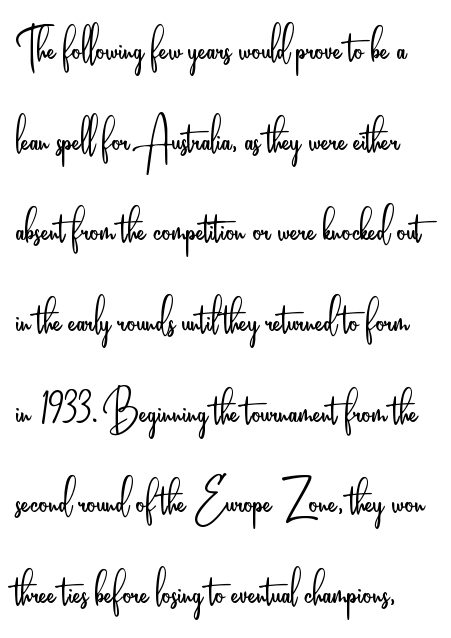
The image shows 57 px light, condensed sans-serif type; set normal line spacing (1.59x), normal letter spacing, not underlined; low stroke contrast and a small x-height.
